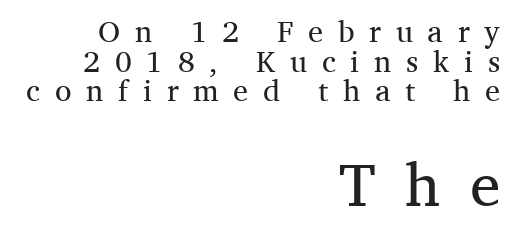
Examine the stroke ends and you'll spot serifs. Think of a printed novel: that variable character pitch is what you see here. Where is the straight margin? On the right. Tracking value appears strongly positive — letters spread wide.
